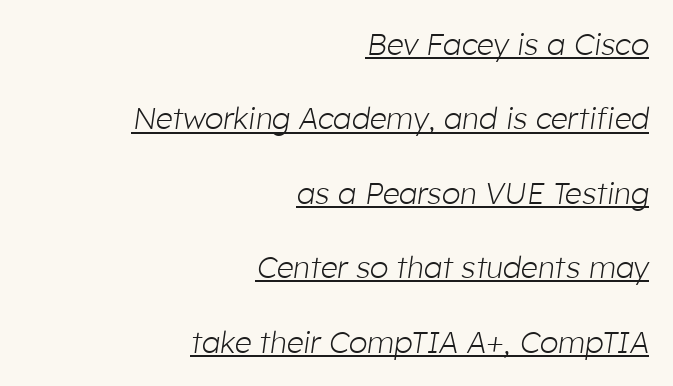
Q: Is the text bold? A: No.
Q: Is the text italic (slanted)? A: Yes, it leans right by about 8 degrees.
Q: Is the text underlined? A: Yes.
Q: How is the paragraph aligned? A: Right-aligned.
Q: Is the spacing between letters normal or unusually wide? A: Normal.
Q: Is the spacing between lines tight, normal or loose? A: Loose.
Q: Width (condensed, normal, or wide)? A: Normal.
Q: Stroke contrast? A: Low.
Q: x-height? A: Medium.
Q: Monospaced? A: No.
